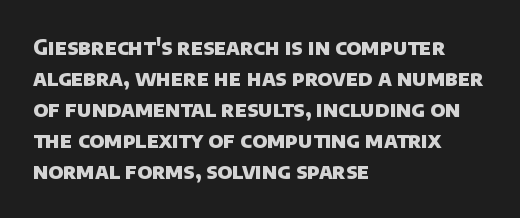
Q: Is the text bold? A: Yes.
Q: Is the text underlined? A: No.
Q: How is the paragraph aligned? A: Left-aligned.
Q: Is the spacing between letters normal or unusually wide? A: Normal.
Q: Is the spacing between lines tight, normal or loose? A: Normal.
